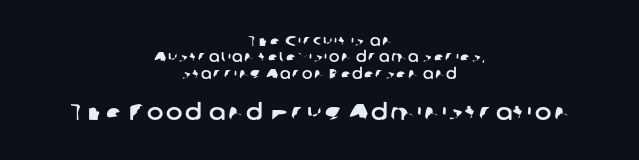
Q: Is the text underlined? A: No.
Q: How is the paragraph aligned? A: Centered.
Q: Which block of text is set in a larger size, the first (top) or the second (bottom)? A: The second (bottom) one.
